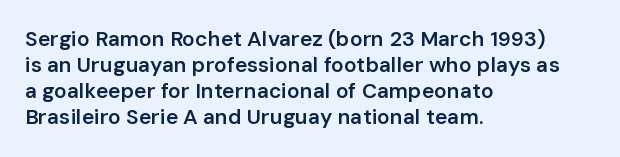
{"italic": "no", "bold": "semi", "underline": "no", "align": "left", "line_spacing_ratio": 1.24, "letter_spacing": "normal", "letter_spacing_em": 0.0, "glyph_px": 21}
